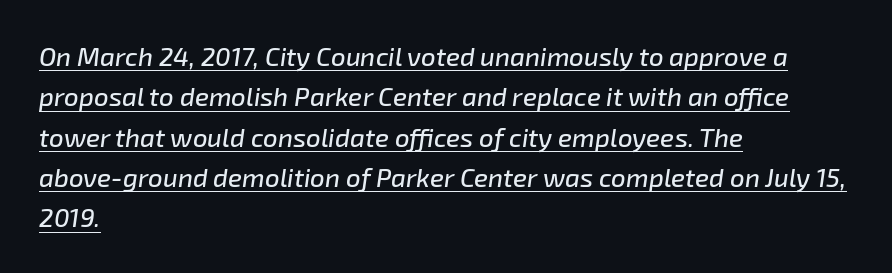
{"italic": "yes", "lean": "right", "slant_degrees": 8, "underline": "yes", "align": "left", "line_spacing": "normal", "line_spacing_ratio": 1.55, "letter_spacing": "normal", "letter_spacing_em": 0.0, "glyph_px": 26}
